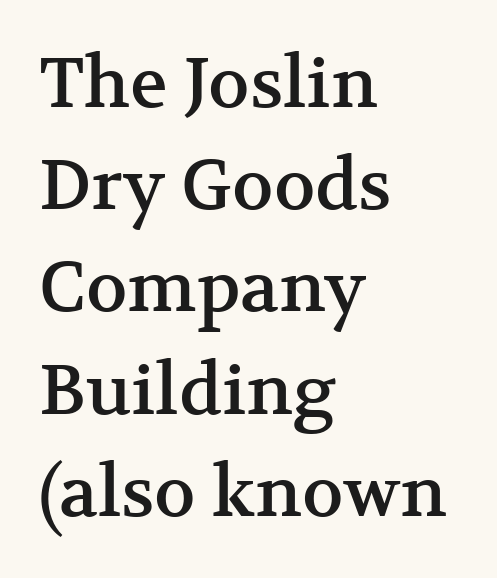
In terms of posture, this sample is upright. The space beneath each line is pristine and unruled. Look at the tracking — it's just the regular setting, nothing added. This sample has the flowing, uneven cadence of proportional lettering.
